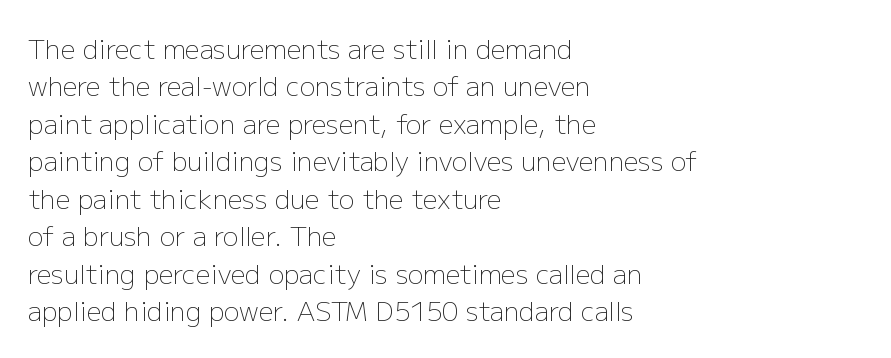
Q: Is the text bold? A: No.
Q: Is the text italic (slanted)? A: No, it is upright.
Q: Is the text underlined? A: No.
Q: How is the paragraph aligned? A: Left-aligned.
Q: Is the spacing between letters normal or unusually wide? A: Normal.
Q: Is the spacing between lines tight, normal or loose? A: Normal.
